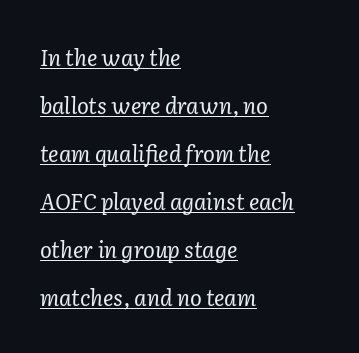
The block of text is sparse from top to bottom, with ample space between rows. Each line of the rendering has a horizontal stroke beneath the glyphs. In CSS terms this would be text-align: left. Observe the ordinary spacing: letters are neighbours, not strangers. No chunkiness to these letters — they're not bold. Designer's note — italics engaged.
